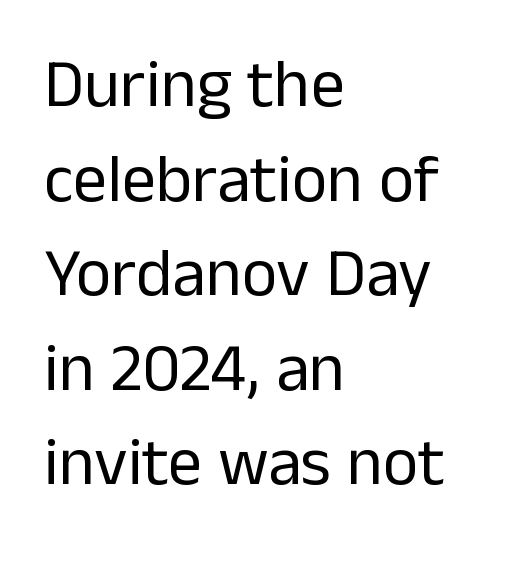
Q: Is the text bold? A: No.
Q: Is the text italic (slanted)? A: No, it is upright.
Q: Is the typeface a serif or a sans-serif typeface? A: Sans-serif.
Q: Is the text underlined? A: No.
Q: How is the paragraph aligned? A: Left-aligned.
Q: Is the spacing between letters normal or unusually wide? A: Normal.
Q: Is the spacing between lines tight, normal or loose? A: Normal.
Q: Width (condensed, normal, or wide)? A: Normal.
Q: Stroke contrast? A: Low.
Q: x-height? A: Medium.
Q: Monospaced? A: No.
